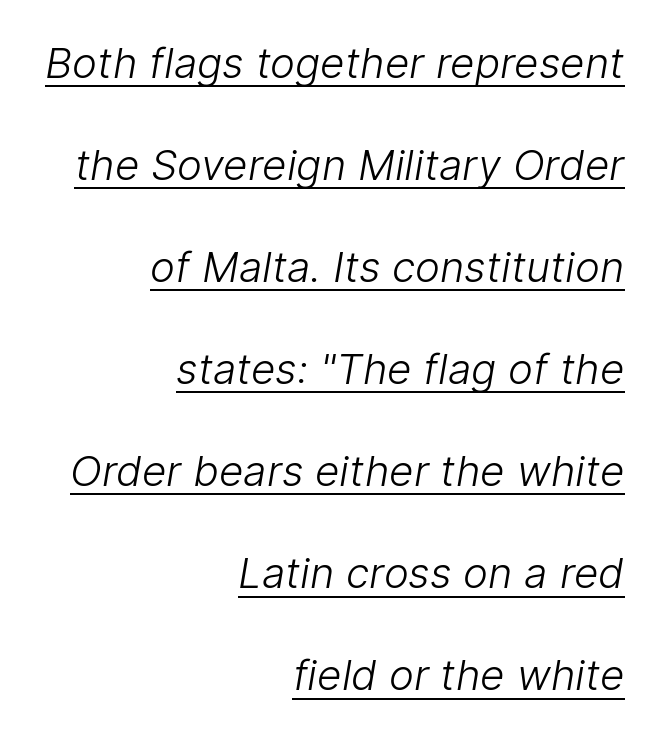
The image shows 42 px light sans-serif type; set right-aligned, loose line spacing (2.43x), normal letter spacing, underlined; low stroke contrast and a medium x-height.
